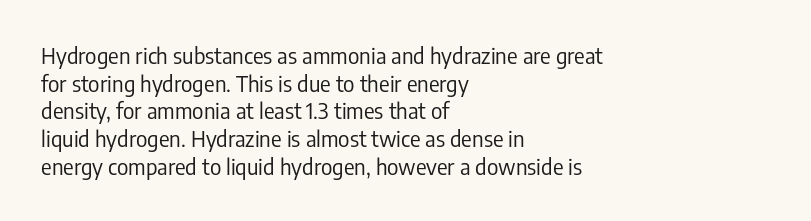
The typeface has the unassuming heft of standard copy or less. Vertical strokes here are truly vertical. A clean baseline with only descenders dipping below it. Default kerning and tracking; the words read as compact shapes.
